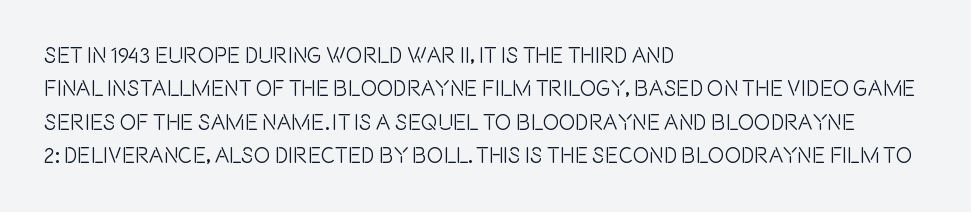
Regarding leading, the lines here are spaced in the standard way. The typography opts for an upright posture over an oblique one. Caption: multi-line text, flush left, ragged right. Nothing unusual about the tracking: characters are spaced as the font intends.
